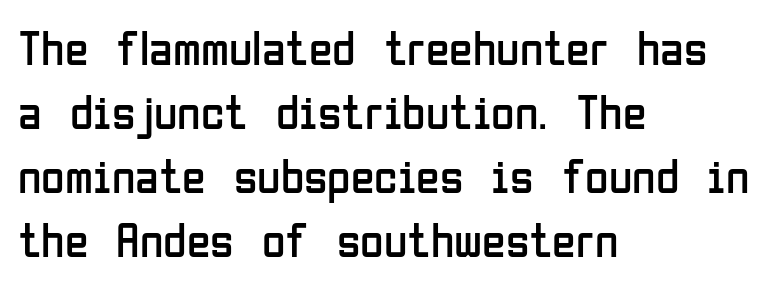
The image shows 48 px regular-weight, condensed sans-serif type, upright; set left-aligned, normal line spacing (1.33x), normal letter spacing, not underlined; low stroke contrast and a medium x-height.
